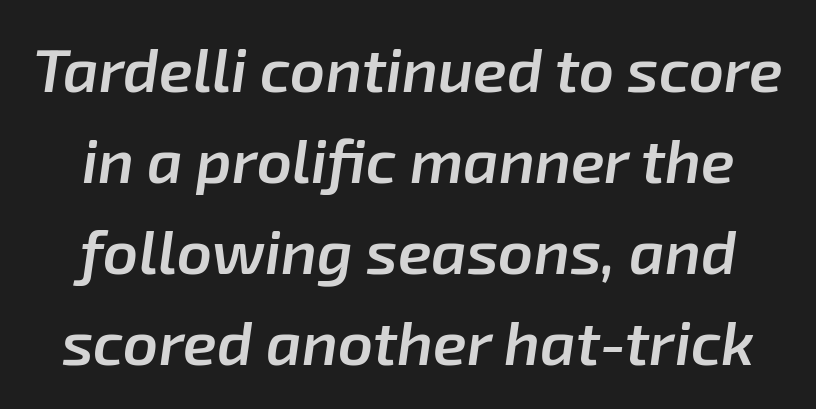
No extra tracking has been applied to these lines. Semibold letterforms, between regular and bold. This sample keeps an unexceptional amount of space between lines. The foot of each line stays bare and open. The face used here is proportionally spaced, like ordinary book or web type. Italic? Definitely — the glyphs are oblique.
